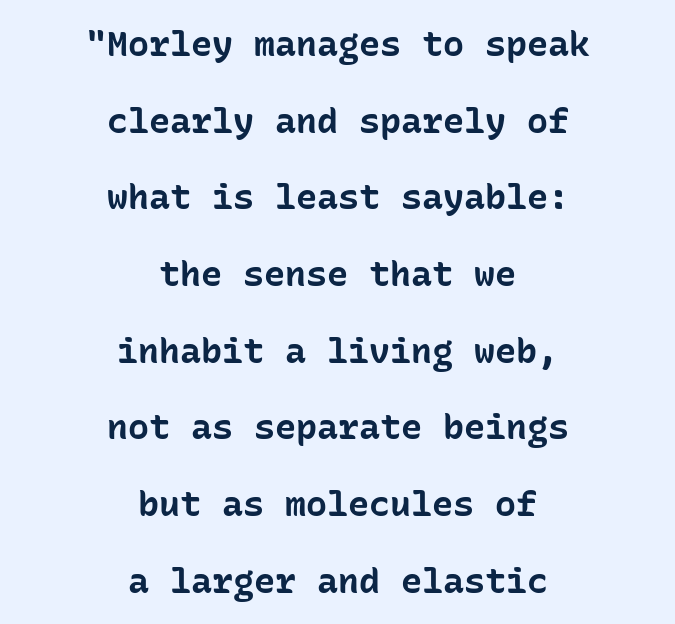
The image shows 35 px bold sans-serif type, upright, monospaced; set centered, loose line spacing (2.19x), normal letter spacing, not underlined; low stroke contrast and a medium x-height.
